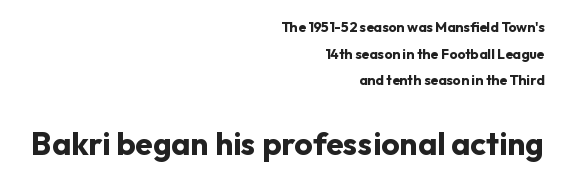
As a designer I'd log this as weight 700, bold. Inter-character spacing is left at the font's built-in metrics. Every character sits straight up, as roman type does. Honestly, there is no underline to notice here at all. Compared with a flush-left layout, this one pins lines to the opposite, right side. Letterform terminals end flat and unadorned throughout the passage.
